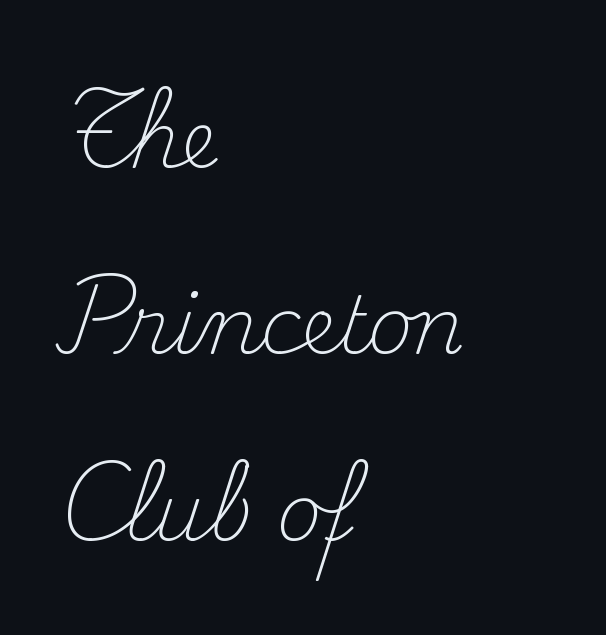
{"serif": "yes", "bold": "no", "weight": "light", "width": "normal", "stroke_contrast": "medium", "x_height": "small", "monospaced": "no", "underline": "no", "align": "left", "line_spacing": "loose", "line_spacing_ratio": 2.39, "letter_spacing": "normal", "letter_spacing_em": 0.0, "glyph_px": 78}
